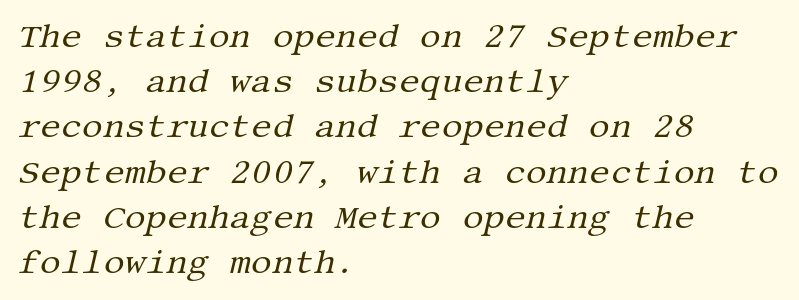
Any mark beneath the type? The region is blank. All the whitespace from short lines collects on the right. How are the letters spaced? Ordinarily, with no added tracking. This rendering employs a face with finishing strokes, i.e., a serif.
